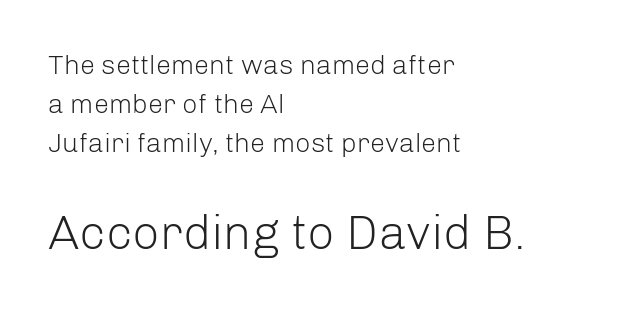
{"serif": "no", "italic": "no", "bold": "no", "weight": "light", "width": "normal", "stroke_contrast": "low", "x_height": "medium", "monospaced": "no", "underline": "no", "align": "left", "line_spacing": "normal", "line_spacing_ratio": 1.44, "letter_spacing": "normal", "letter_spacing_em": 0.0, "larger_block": "second", "size_ratio": 1.78, "glyph_px": 48}
